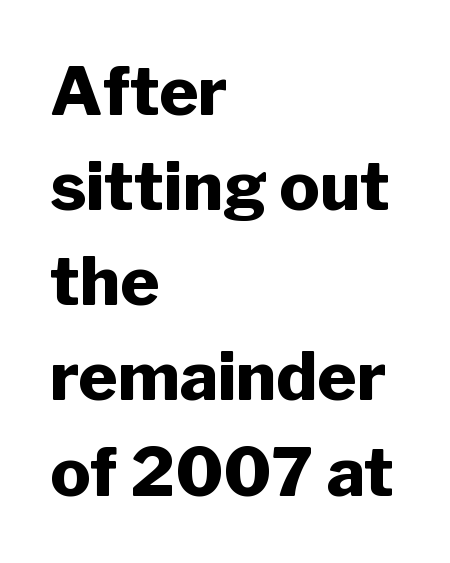
The image shows 67 px heavy sans-serif type, upright; set left-aligned, normal line spacing (1.42x), normal letter spacing, not underlined; low stroke contrast and a medium x-height.
